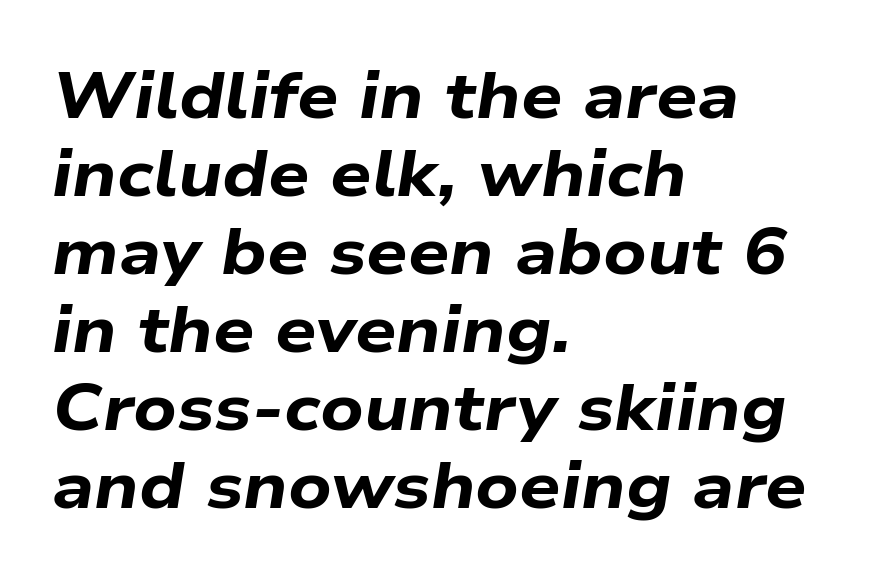
{"italic": "yes", "lean": "right", "slant_degrees": 9, "bold": "yes", "weight": "bold", "width": "wide", "stroke_contrast": "low", "x_height": "medium", "monospaced": "no", "underline": "no", "align": "left", "line_spacing_ratio": 1.2, "letter_spacing": "normal", "letter_spacing_em": 0.0, "glyph_px": 65}
